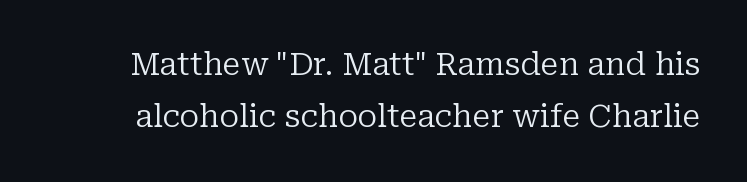
Q: Is the text bold? A: No.
Q: Is the text italic (slanted)? A: No, it is upright.
Q: Is the typeface a serif or a sans-serif typeface? A: Serif.
Q: Is the text underlined? A: No.
Q: Is the spacing between letters normal or unusually wide? A: Normal.
Q: Is the spacing between lines tight, normal or loose? A: Normal.
Q: Width (condensed, normal, or wide)? A: Normal.
Q: Stroke contrast? A: Low.
Q: x-height? A: Medium.
Q: Monospaced? A: No.
